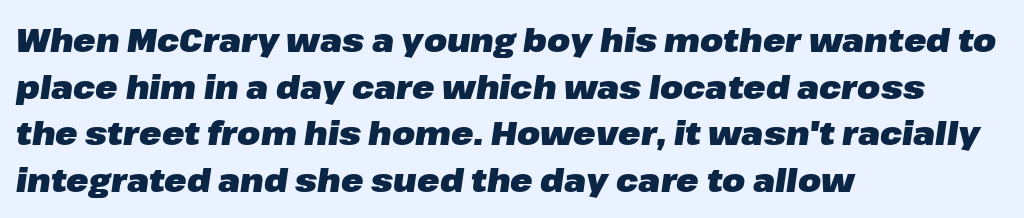
{"italic": "yes", "lean": "right", "slant_degrees": 8, "bold": "yes", "weight": "heavy", "width": "normal", "stroke_contrast": "low", "x_height": "medium", "monospaced": "no", "underline": "no", "align": "left", "line_spacing": "normal", "line_spacing_ratio": 1.41, "letter_spacing": "normal", "letter_spacing_em": 0.0, "glyph_px": 33}
